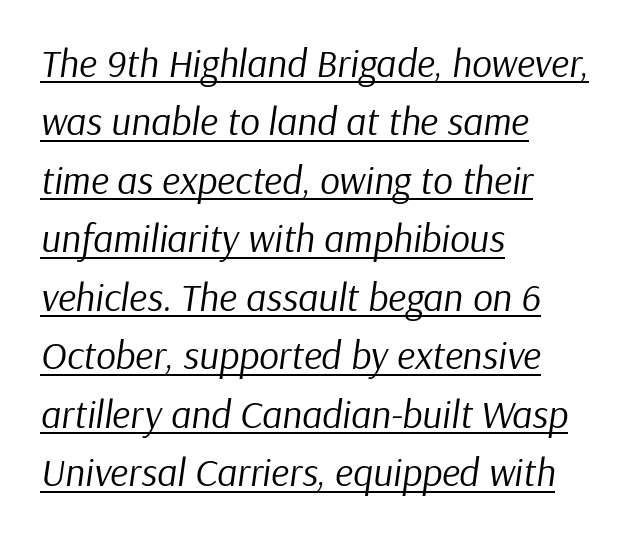
Q: Is the text bold? A: No.
Q: Is the text italic (slanted)? A: Yes, it leans right by about 9 degrees.
Q: Is the text underlined? A: Yes.
Q: How is the paragraph aligned? A: Left-aligned.
Q: Is the spacing between letters normal or unusually wide? A: Normal.
Q: Is the spacing between lines tight, normal or loose? A: Normal.
Q: Width (condensed, normal, or wide)? A: Normal.
Q: Stroke contrast? A: Low.
Q: x-height? A: Medium.
Q: Monospaced? A: No.
